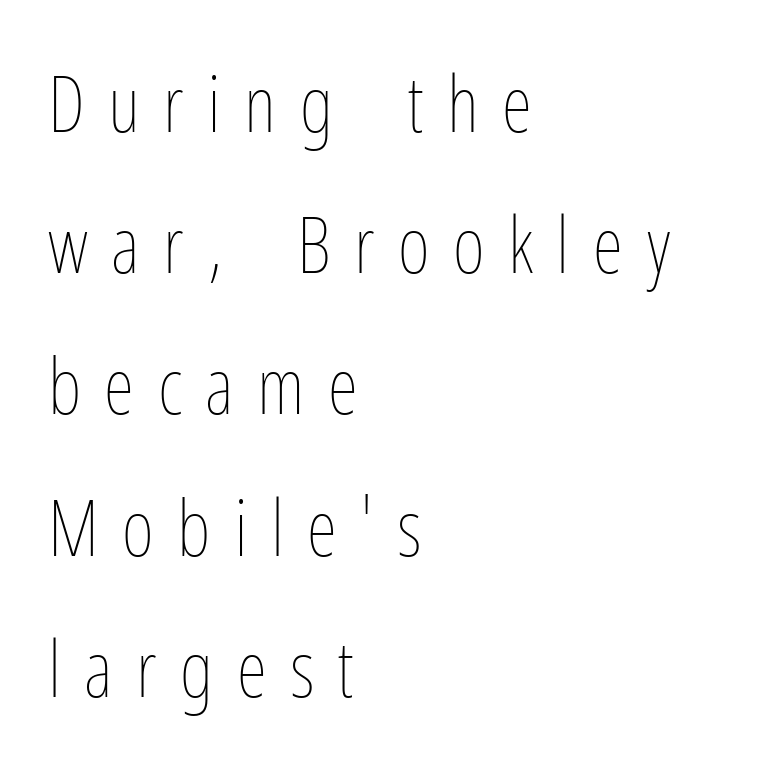
{"italic": "no", "bold": "no", "weight": "thin", "width": "condensed", "stroke_contrast": "low", "x_height": "medium", "monospaced": "no", "underline": "no", "align": "left", "line_spacing_ratio": 1.81, "letter_spacing": "wide", "letter_spacing_em": 0.3, "glyph_px": 78}
